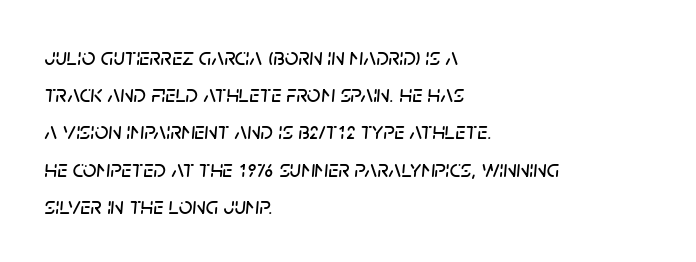
The passage shown leans; its letterforms are oblique. These lines keep a tight, regular rhythm from letter to letter. The typesetter chose a ragged-right arrangement here. Underline: absent. The space between consecutive lines is moderate.
